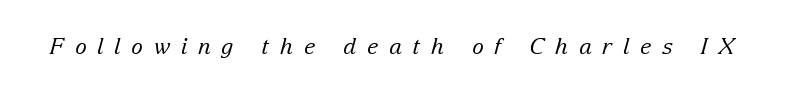
The image shows 22 px text type, italic (leaning right); set unusually wide letter spacing (+0.49 em), not underlined.
